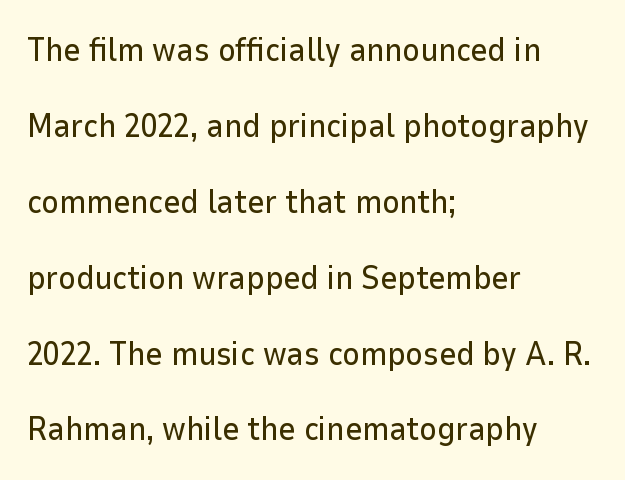
Q: Is the text italic (slanted)? A: No, it is upright.
Q: Is the typeface a serif or a sans-serif typeface? A: Sans-serif.
Q: Is the text underlined? A: No.
Q: How is the paragraph aligned? A: Left-aligned.
Q: Is the spacing between letters normal or unusually wide? A: Normal.
Q: Is the spacing between lines tight, normal or loose? A: Loose.
Q: Width (condensed, normal, or wide)? A: Normal.
Q: Stroke contrast? A: Low.
Q: x-height? A: Medium.
Q: Monospaced? A: No.
